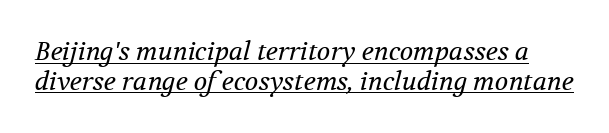
{"italic": "yes", "lean": "right", "slant_degrees": 12, "bold": "no", "underline": "yes", "line_spacing_ratio": 1.19, "letter_spacing": "normal", "letter_spacing_em": 0.0, "glyph_px": 25}
